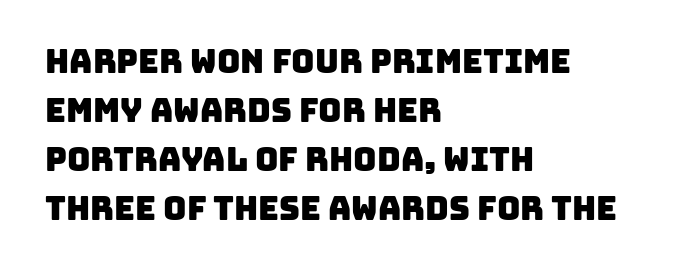
The image shows 32 px sans-serif type; set left-aligned, normal line spacing (1.53x), normal letter spacing, not underlined; low stroke contrast and a large x-height.
